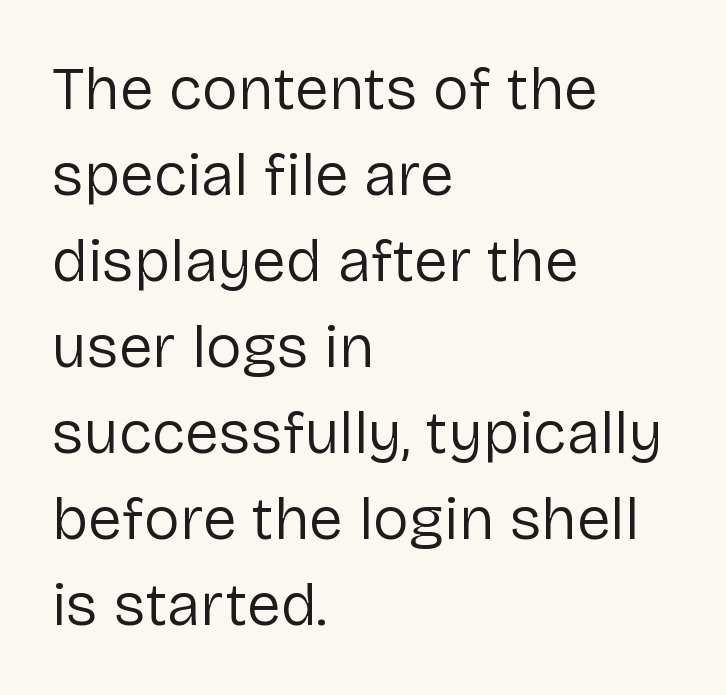
The image shows 61 px regular-weight sans-serif type, upright; set left-aligned, normal line spacing (1.41x), normal letter spacing, not underlined; low stroke contrast and a medium x-height.
